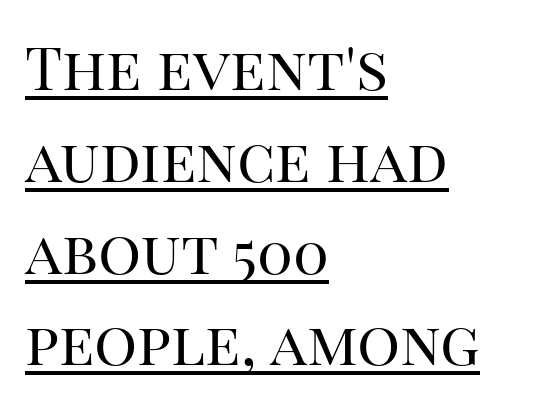
The letters carry serifs — small finishing strokes at the ends of their stems. Rows of type keep a routine distance in the vertical direction. Does extra space separate the letters? No, they use regular spacing. Think of a printed novel: that variable character pitch is what you see here. The passage shown is not bold in any degree.
